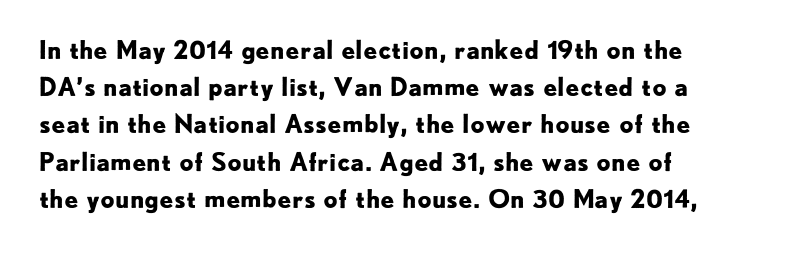
Italic: no, the glyphs are upright roman. Weight: bold. A typesetter would call this zero additional tracking. Does the copy run flush right? No — it runs flush left. In terms of leading, this rendering sits right in the middle. Quick note: underline off.
